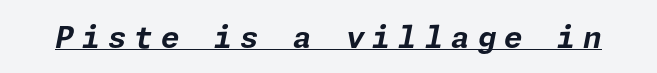
{"italic": "yes", "lean": "right", "slant_degrees": 11, "bold": "yes", "weight": "bold", "width": "normal", "stroke_contrast": "low", "x_height": "medium", "underline": "yes", "letter_spacing": "wide", "letter_spacing_em": 0.26, "glyph_px": 30}
